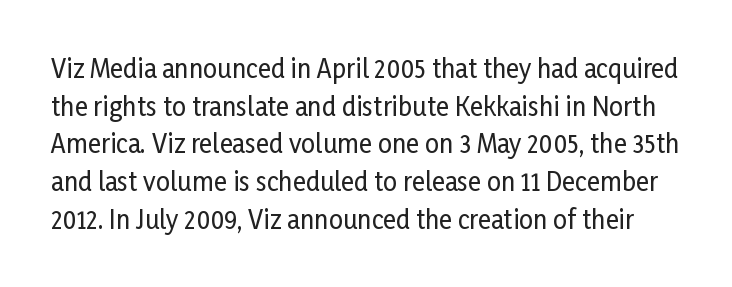
{"italic": "no", "underline": "no", "line_spacing": "normal", "line_spacing_ratio": 1.51, "letter_spacing": "normal", "letter_spacing_em": 0.0, "glyph_px": 25}
